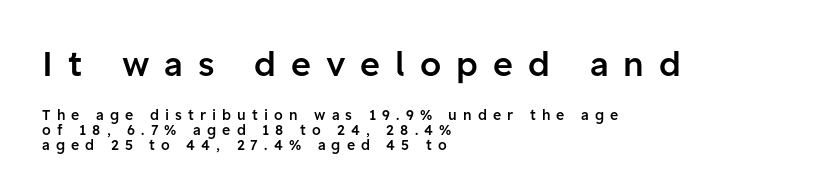
Q: Is the text bold? A: Semi-bold.
Q: Is the text italic (slanted)? A: No, it is upright.
Q: Is the typeface a serif or a sans-serif typeface? A: Sans-serif.
Q: Is the text underlined? A: No.
Q: How is the paragraph aligned? A: Left-aligned.
Q: Is the spacing between letters normal or unusually wide? A: Unusually wide.
Q: Is the spacing between lines tight, normal or loose? A: Tight.
Q: Which block of text is set in a larger size, the first (top) or the second (bottom)? A: The first (top) one.
Q: Width (condensed, normal, or wide)? A: Normal.
Q: Stroke contrast? A: Low.
Q: x-height? A: Medium.
Q: Monospaced? A: No.
